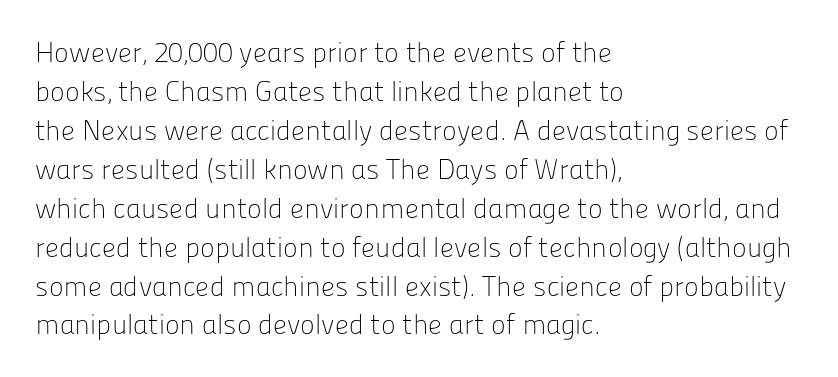
Here the glyphs are tracked normally, forming tight word shapes. Look at the bottom of the vertical strokes: they stop flat, with no serifs. A roman cut, with each character standing at attention. Reading down the column, the eye jumps a familiar distance to each next line. Underlining? Definitely not there. The letters advance in unequal steps, a hallmark of proportional type.
